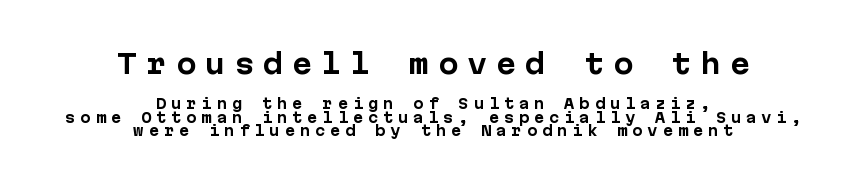
Q: Is the text bold? A: Yes.
Q: Is the text italic (slanted)? A: No, it is upright.
Q: Is the text underlined? A: No.
Q: How is the paragraph aligned? A: Centered.
Q: Is the spacing between letters normal or unusually wide? A: Unusually wide.
Q: Is the spacing between lines tight, normal or loose? A: Tight.
Q: Which block of text is set in a larger size, the first (top) or the second (bottom)? A: The first (top) one.
